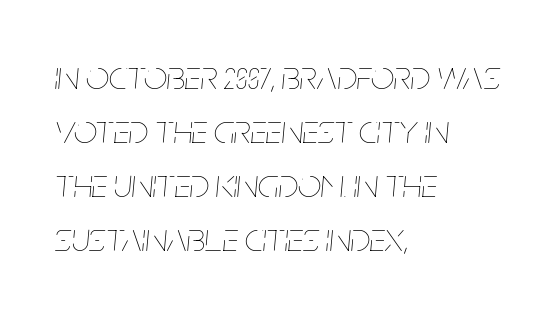
Q: Is the text bold? A: No.
Q: Is the text italic (slanted)? A: Yes, it leans right by about 5 degrees.
Q: Is the text underlined? A: No.
Q: How is the paragraph aligned? A: Left-aligned.
Q: Is the spacing between letters normal or unusually wide? A: Normal.
Q: Is the spacing between lines tight, normal or loose? A: Normal.
Q: Width (condensed, normal, or wide)? A: Condensed.
Q: Stroke contrast? A: Low.
Q: x-height? A: Large.
Q: Monospaced? A: No.
